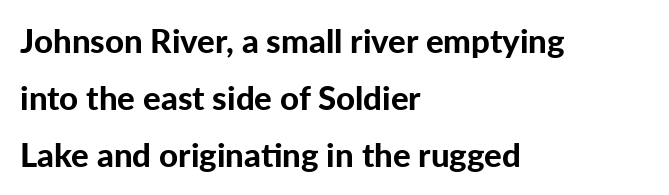
{"serif": "no", "italic": "no", "bold": "yes", "weight": "bold", "width": "normal", "stroke_contrast": "low", "x_height": "medium", "monospaced": "no", "underline": "no", "align": "left", "line_spacing_ratio": 1.72, "letter_spacing": "normal", "letter_spacing_em": 0.0, "glyph_px": 33}
